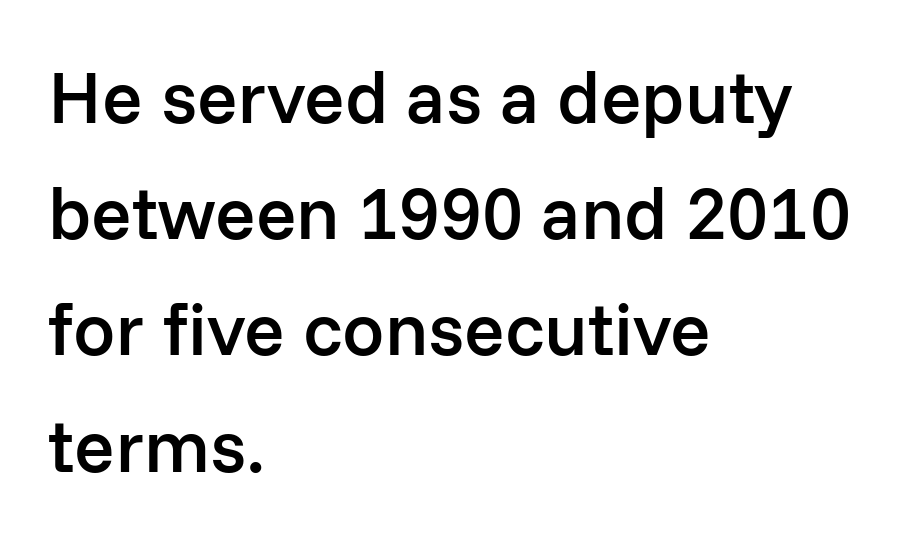
{"serif": "no", "italic": "no", "bold": "semi", "weight": "semibold", "width": "normal", "stroke_contrast": "low", "x_height": "medium", "monospaced": "no", "underline": "no", "align": "left", "line_spacing": "normal", "line_spacing_ratio": 1.55, "letter_spacing": "normal", "letter_spacing_em": 0.0, "glyph_px": 75}
